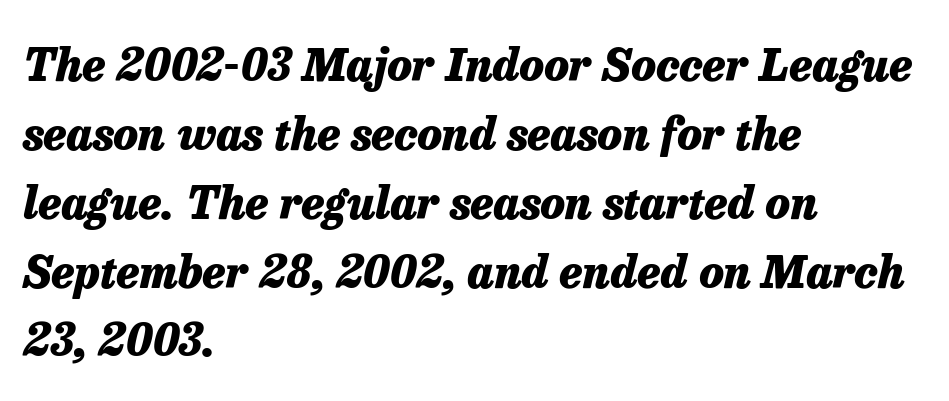
Here the designer chose a conventional face with non-uniform glyph widths. Observe the ordinary spacing: letters are neighbours, not strangers. Summary of weight: heavy, a full bold. Whoever set this chose a conventional vertical rhythm.
